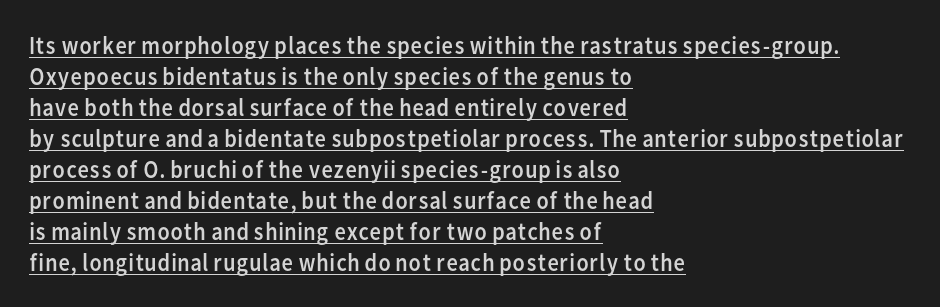
Q: Is the text bold? A: No.
Q: Is the text italic (slanted)? A: No, it is upright.
Q: Is the text underlined? A: Yes.
Q: How is the paragraph aligned? A: Left-aligned.
Q: Is the spacing between letters normal or unusually wide? A: Normal.
